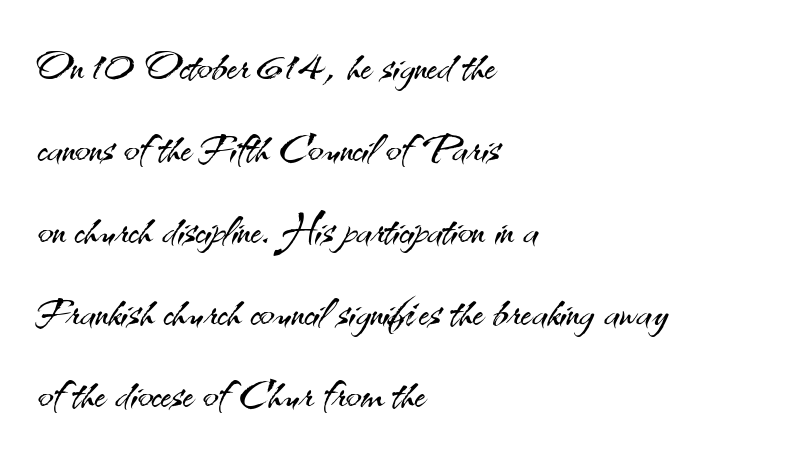
The image shows 57 px light sans-serif type; set left-aligned, normal line spacing (1.44x), normal letter spacing, not underlined; medium stroke contrast and a small x-height.
